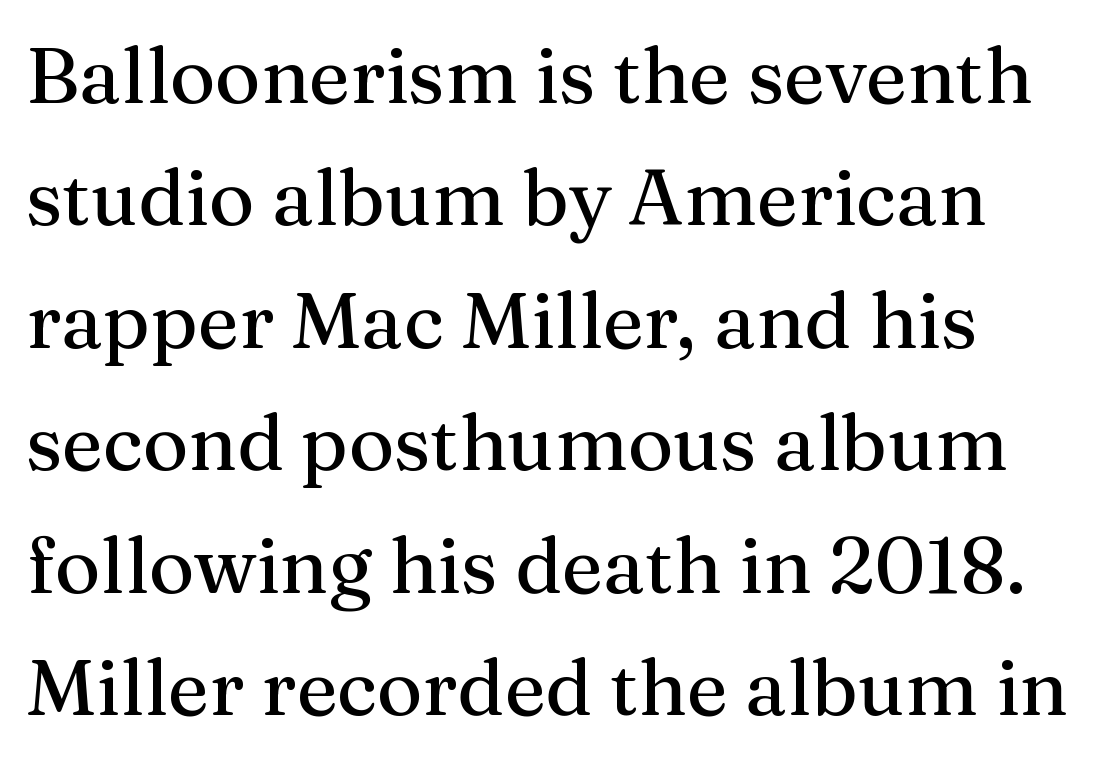
Successive baselines arrive at the customary interval. The text was rendered using a seriffed face with decorative stroke endings. Think of a printed novel: that variable character pitch is what you see here. You can tell it's not italic because the verticals are truly vertical. Honestly, there is no underline to notice here at all.
